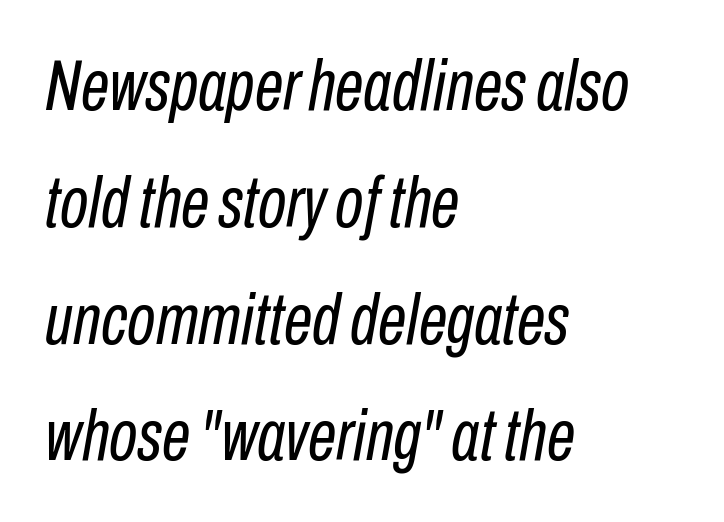
Do the characters align in a grid? No, the font is proportional. The specimen reads as italic at a glance. These lines sit exactly where default settings would place them. A student would call this left alignment; a typographer would say flush left, rag right. Think standard paragraph weight, or any step lighter than that.
